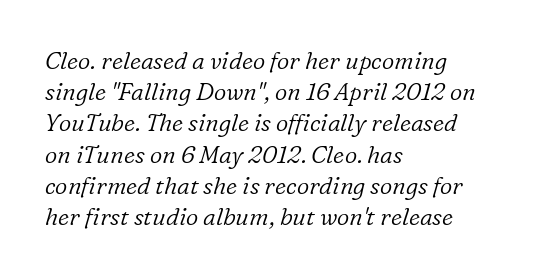
Looking at the ascenders, they clearly lean. Has an underline been added? It has not. Weight class: somewhere from thin through regular. These lines are set flush left with a ragged right edge.
